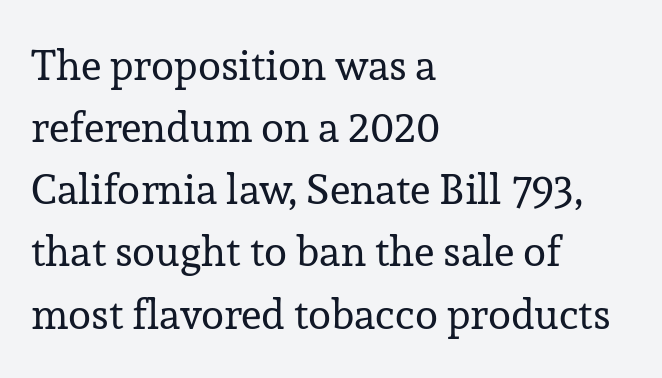
Do the characters align in a grid? No, the font is proportional. Only glyphs here, with clear space below each row. Weight: in the light-to-regular range. Nothing unusual about the tracking: characters are spaced as the font intends.
